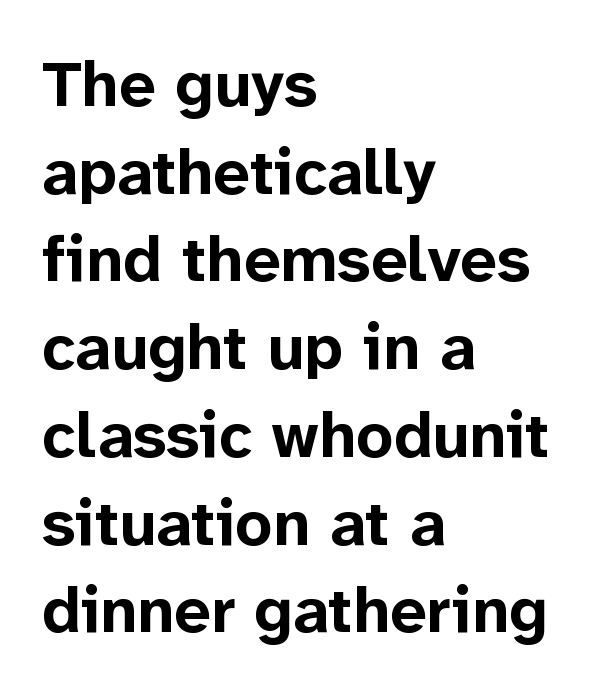
Q: Is the text bold? A: Yes.
Q: Is the text italic (slanted)? A: No, it is upright.
Q: Is the typeface a serif or a sans-serif typeface? A: Sans-serif.
Q: Is the text underlined? A: No.
Q: How is the paragraph aligned? A: Left-aligned.
Q: Is the spacing between letters normal or unusually wide? A: Normal.
Q: Is the spacing between lines tight, normal or loose? A: Normal.
Q: Width (condensed, normal, or wide)? A: Normal.
Q: Stroke contrast? A: Low.
Q: x-height? A: Medium.
Q: Monospaced? A: No.
